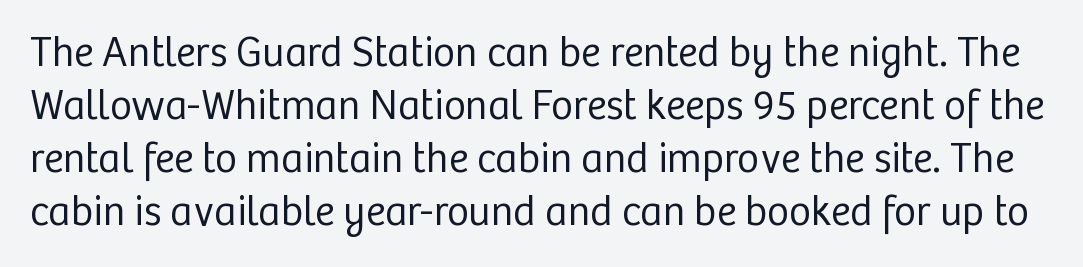
Q: Is the text bold? A: No.
Q: Is the text italic (slanted)? A: No, it is upright.
Q: Is the typeface a serif or a sans-serif typeface? A: Sans-serif.
Q: Is the text underlined? A: No.
Q: Is the spacing between letters normal or unusually wide? A: Normal.
Q: Is the spacing between lines tight, normal or loose? A: Normal.
Q: Width (condensed, normal, or wide)? A: Normal.
Q: Stroke contrast? A: Low.
Q: x-height? A: Medium.
Q: Monospaced? A: No.
